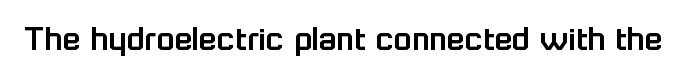
{"serif": "no", "italic": "no", "width": "normal", "stroke_contrast": "low", "x_height": "medium", "monospaced": "no", "underline": "no", "letter_spacing": "normal", "letter_spacing_em": 0.0, "glyph_px": 37}
